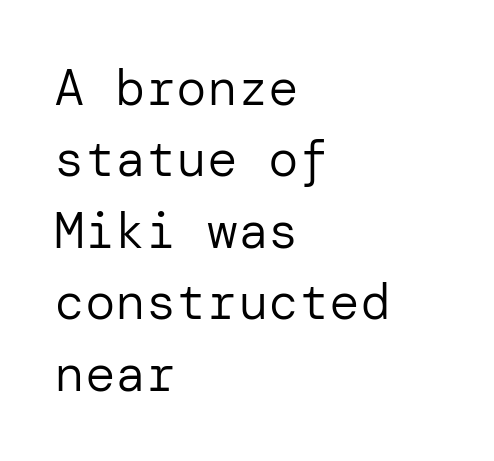
The image shows 51 px regular-weight sans-serif type, upright; set left-aligned, normal line spacing (1.4x), normal letter spacing, not underlined; low stroke contrast and a medium x-height.
